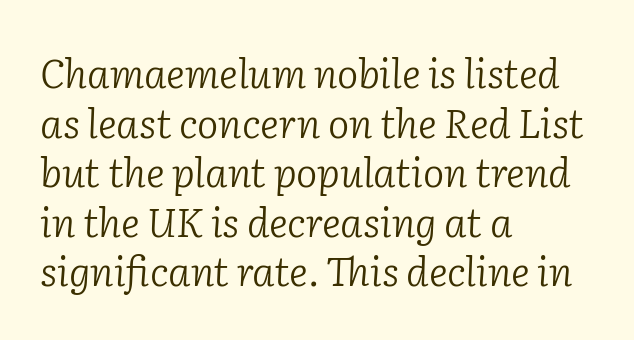
Q: Is the text bold? A: No.
Q: Is the text italic (slanted)? A: Yes, it leans right by about 2 degrees.
Q: Is the typeface a serif or a sans-serif typeface? A: Serif.
Q: Is the text underlined? A: No.
Q: How is the paragraph aligned? A: Left-aligned.
Q: Is the spacing between letters normal or unusually wide? A: Normal.
Q: Width (condensed, normal, or wide)? A: Normal.
Q: Stroke contrast? A: Low.
Q: x-height? A: Medium.
Q: Monospaced? A: No.
